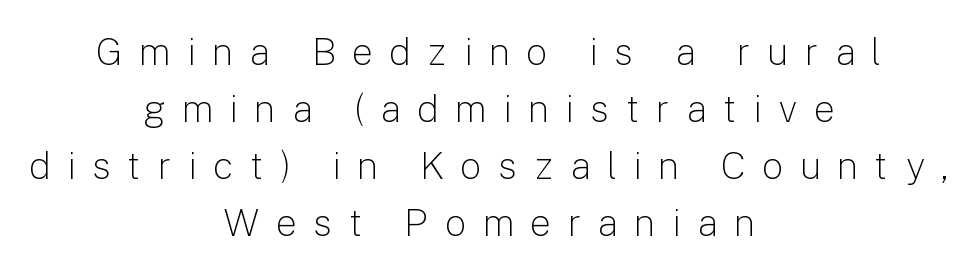
{"serif": "no", "italic": "no", "bold": "no", "weight": "light", "width": "normal", "stroke_contrast": "low", "x_height": "medium", "monospaced": "no", "underline": "no", "align": "center", "line_spacing": "normal", "line_spacing_ratio": 1.5, "letter_spacing": "wide", "letter_spacing_em": 0.42, "glyph_px": 38}
